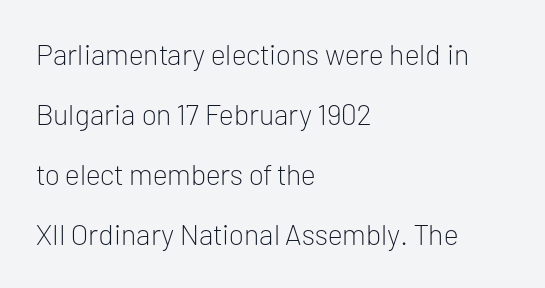
Layout note: lines flush left. Is the type heavy? It reads as light-to-regular instead. Font category for this specimen: sans-serif. No word sits above an underline. Proportional: the letters do not fall into vertical columns. Characters remain perfectly vertical along every line.
